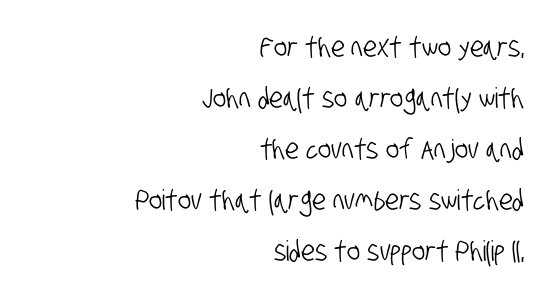
Is this a fixed-width face? No — the glyphs have proportional, varying widths. Serif or sans? Sans — the stroke terminals are bare. The passage shown has conventional tracking throughout. Caption: multi-line text, flush right, ragged left.
